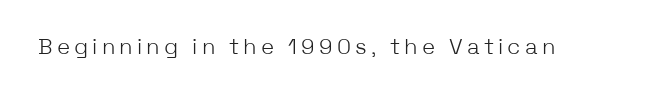
The image shows 22 px text type, upright; set not underlined.
